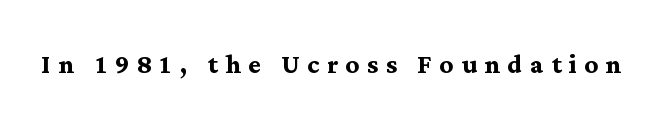
Observe the wide spacing: letters keep a clear distance from each other. Characters remain perfectly vertical along every line. The face used here is proportionally spaced, like ordinary book or web type. Decoration check: the copy has no underline.
